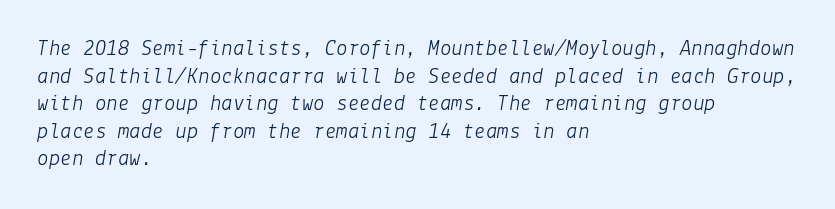
{"italic": "yes", "lean": "right", "slant_degrees": 9, "bold": "no", "underline": "no", "align": "left", "line_spacing_ratio": 1.2, "letter_spacing": "normal", "letter_spacing_em": 0.0, "glyph_px": 23}
